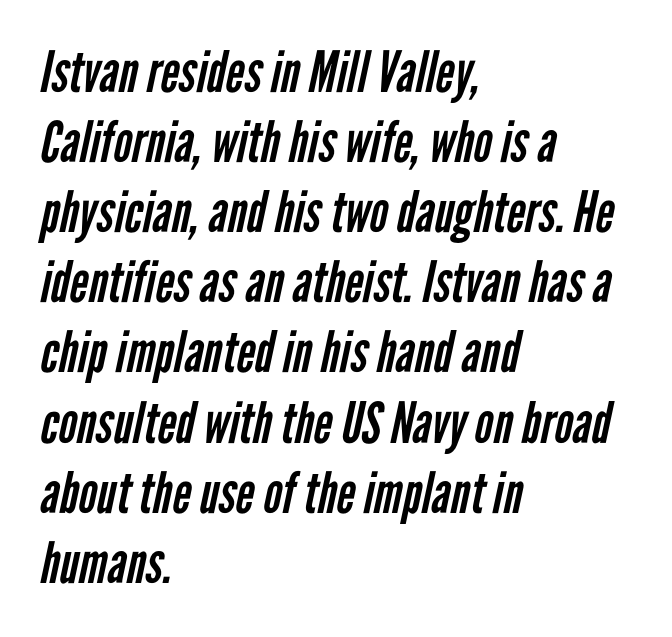
The image shows 57 px regular-weight, condensed sans-serif type; set left-aligned, line spacing 1.23x, normal letter spacing, not underlined; low stroke contrast and a medium x-height.
